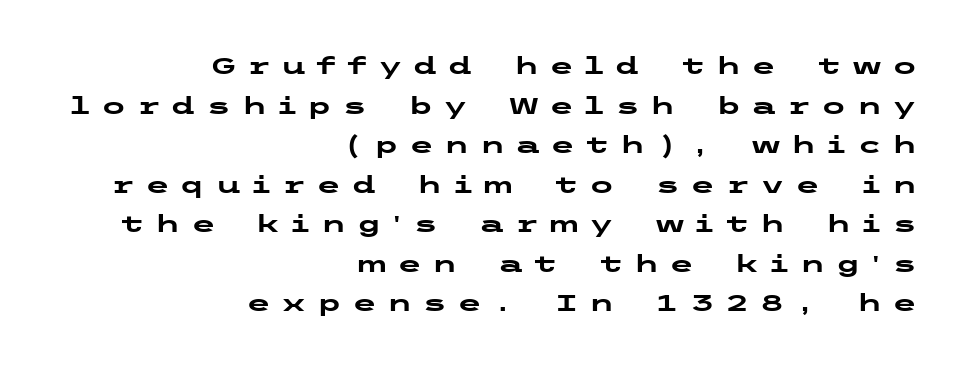
Ordinary non-slanted type is in use. Substantial extra tracking has been applied to these lines. I'd describe the lettering as bold — thick and assertive. Type without underlining.
